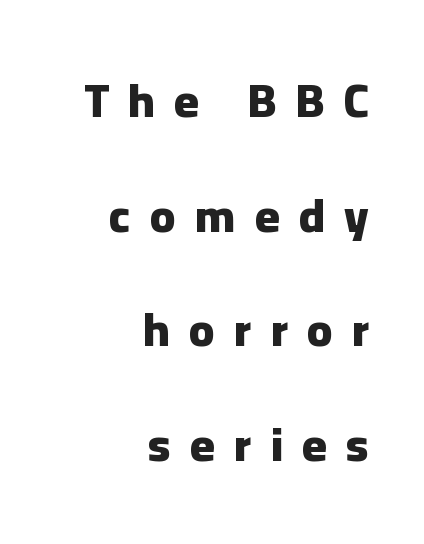
Typeset ragged left — the right edge is the straight one. This is the regular roman posture of the typeface. The string is rendered with underlining switched off. The designer dialed line spacing up above the default. These lines carry a lot of weight — the face is fully bold. Students, note that the glyphs here are deliberately spaced far apart.
